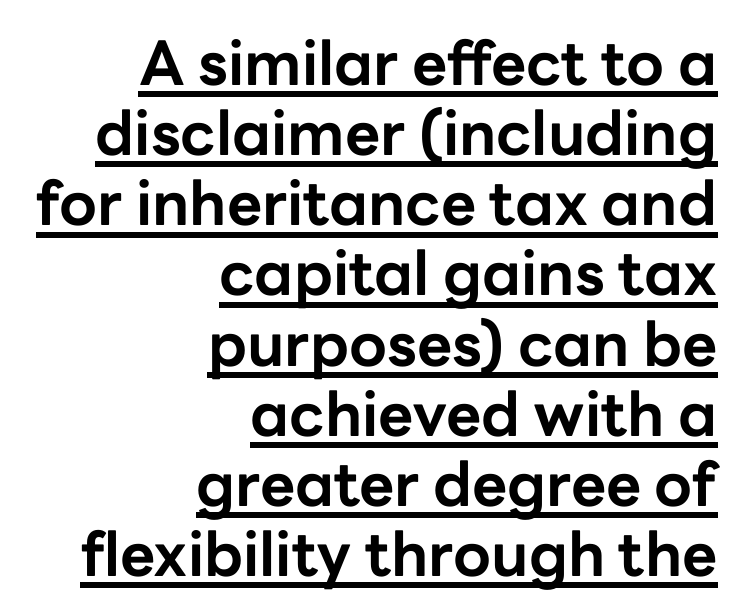
The image shows 61 px bold sans-serif type, upright; set right-aligned, tight line spacing (1.15x), normal letter spacing, underlined; low stroke contrast and a medium x-height.
